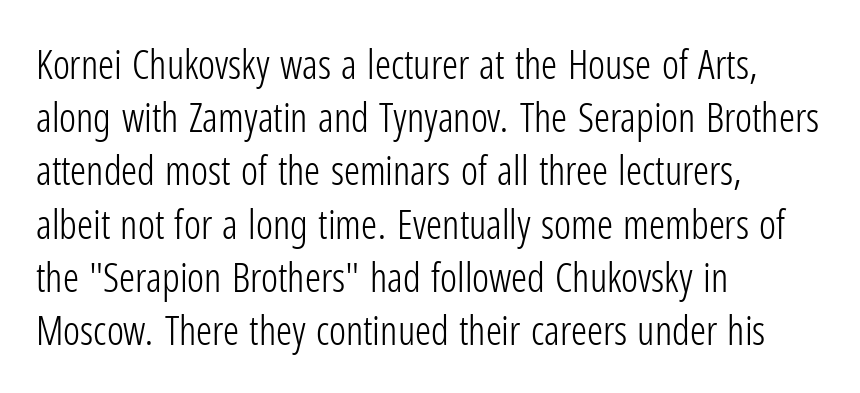
Stem width sits at or under what a default text font uses. The type sits square on the baseline with zero lean. Does the type have serifs? No, each stem ends abruptly. All the whitespace from short lines collects on the right.
